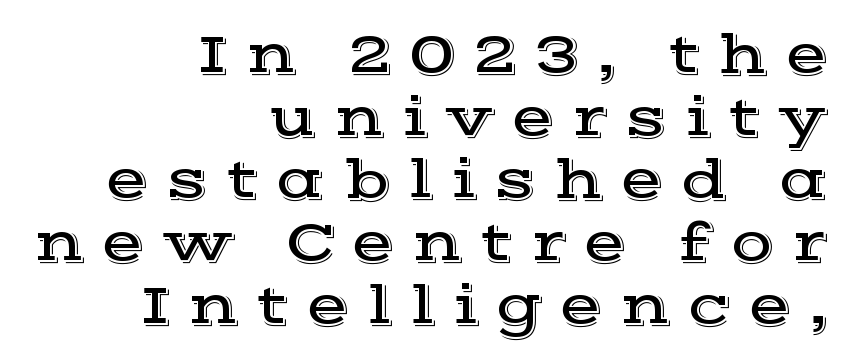
{"serif": "yes", "italic": "no", "width": "wide", "x_height": "medium", "monospaced": "no", "underline": "no", "align": "right", "line_spacing": "tight", "line_spacing_ratio": 1.1, "letter_spacing": "wide", "letter_spacing_em": 0.29, "glyph_px": 57}
